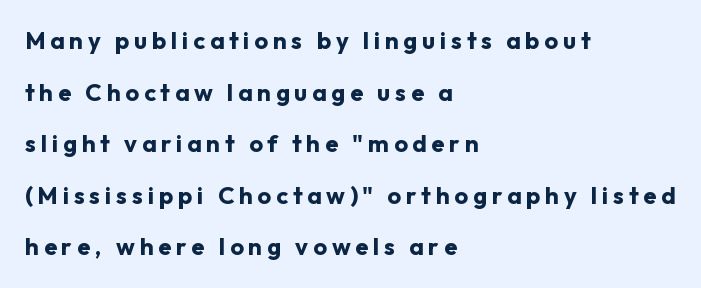
The face used here is rendered with a markedly widened letterfit. Successive baselines arrive slowly, with a big drop between each. You can tell it's not italic because the verticals are truly vertical. Each glyph is drawn with heavy, bold strokes.
